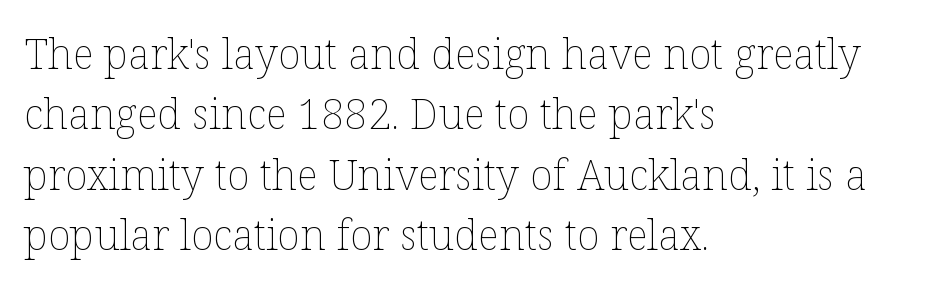
Q: Is the text bold? A: No.
Q: Is the text italic (slanted)? A: No, it is upright.
Q: Is the text underlined? A: No.
Q: How is the paragraph aligned? A: Left-aligned.
Q: Is the spacing between letters normal or unusually wide? A: Normal.
Q: Is the spacing between lines tight, normal or loose? A: Normal.
Q: Width (condensed, normal, or wide)? A: Normal.
Q: Stroke contrast? A: Low.
Q: x-height? A: Medium.
Q: Monospaced? A: No.
